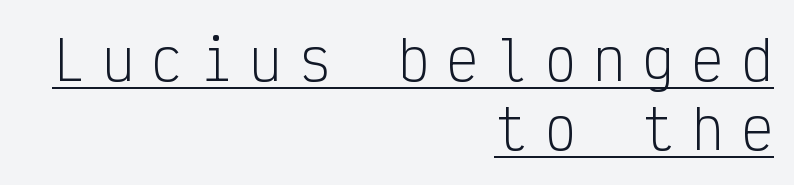
The image shows 54 px light, condensed sans-serif type, upright, monospaced; set right-aligned, normal line spacing (1.27x), unusually wide letter spacing (+0.31 em), underlined; low stroke contrast and a medium x-height.
